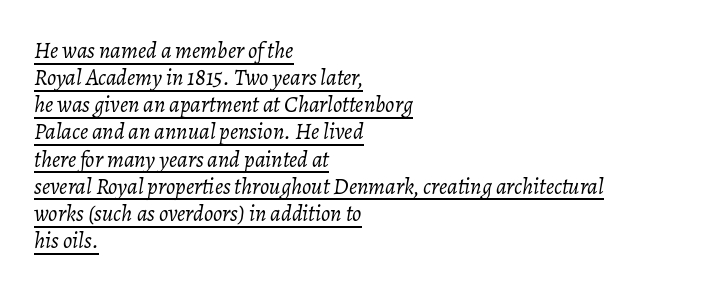
{"italic": "yes", "lean": "right", "slant_degrees": 7, "bold": "no", "underline": "yes", "align": "left", "line_spacing_ratio": 1.18, "letter_spacing": "normal", "letter_spacing_em": 0.0, "glyph_px": 23}
